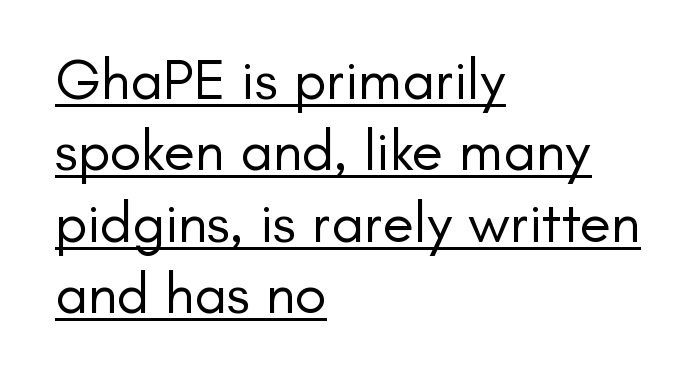
Stems here are at most as thick as an everyday book face. Has an underline been added? It has. Does the copy run flush right? No — it runs flush left. The typography opts for an upright posture over an oblique one. In terms of letterspacing, this is plain default setting. In terms of letterform style, serifs are entirely absent.
